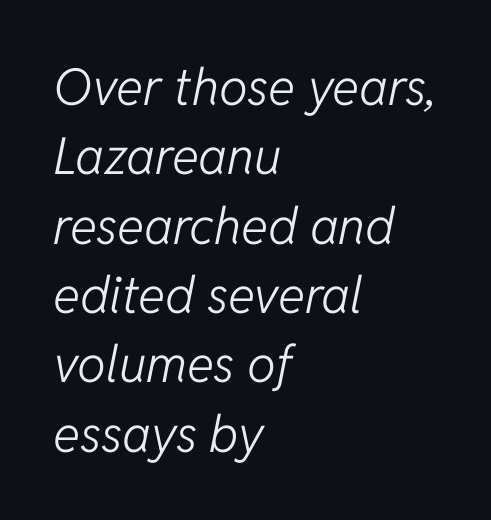
The image shows 51 px light type, italic (leaning right); set left-aligned, normal line spacing (1.36x), normal letter spacing, not underlined; low stroke contrast and a medium x-height.
